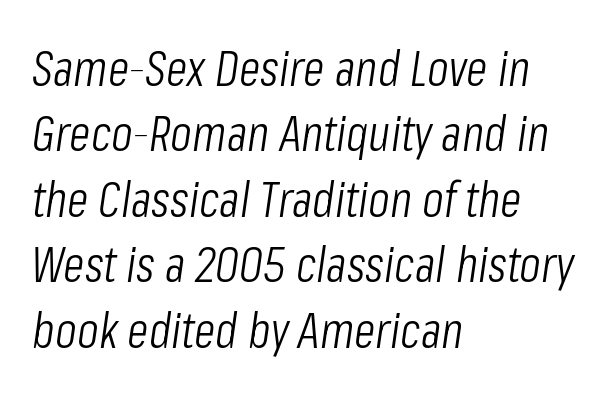
The characters are drawn with everyday or finer stroke widths. If you measured baseline to baseline, you'd find a middling distance. Observe the ordinary spacing: letters are neighbours, not strangers. Character widths vary here, with narrow letters taking less room than wide ones. Where is the straight margin? On the left.
